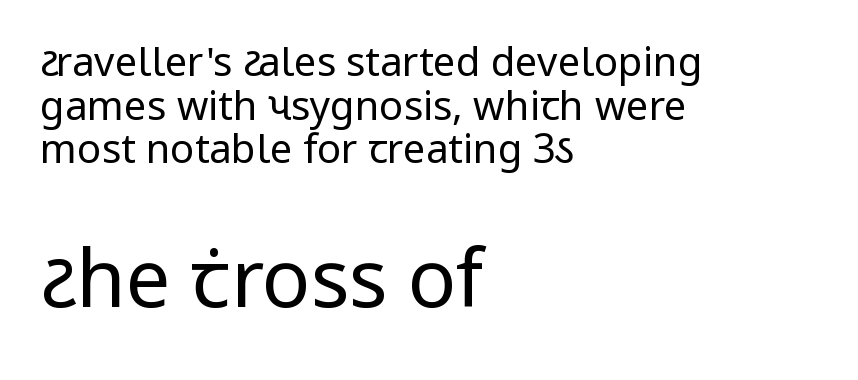
The image shows 80 px regular-weight sans-serif type, upright; set left-aligned, tight line spacing (1.09x), normal letter spacing, not underlined; the second (bottom) block is 2.0x larger; low stroke contrast and a medium x-height.
